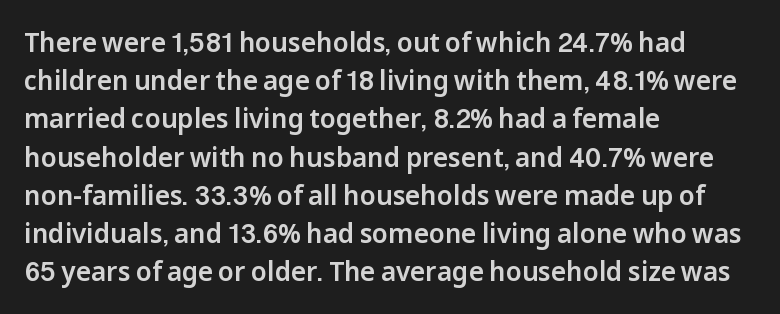
Glance below the letters and you will spot only blank space. Interline gaps are of average width in this sample. The type sits square on the baseline with zero lean. The text block is weighted toward the left margin, trailing off unevenly rightward. These lines keep a tight, regular rhythm from letter to letter.
